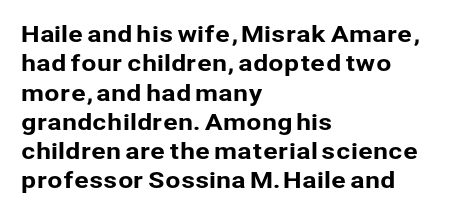
Q: Is the text italic (slanted)? A: No, it is upright.
Q: Is the text underlined? A: No.
Q: How is the paragraph aligned? A: Left-aligned.
Q: Is the spacing between letters normal or unusually wide? A: Normal.
Q: Is the spacing between lines tight, normal or loose? A: Normal.
